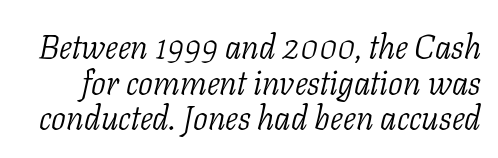
The image shows 33 px light serif type, italic (leaning right); set tight line spacing (1.08x), normal letter spacing, not underlined; low stroke contrast and a medium x-height.
